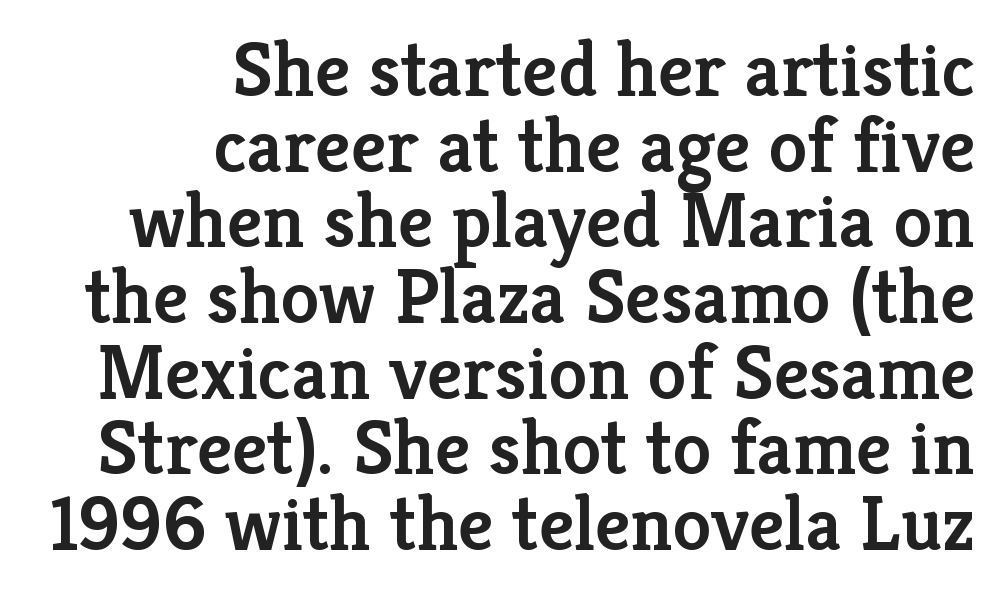
The image shows 78 px semibold serif type, upright; set right-aligned, tight line spacing (0.97x), normal letter spacing, not underlined; low stroke contrast and a medium x-height.
